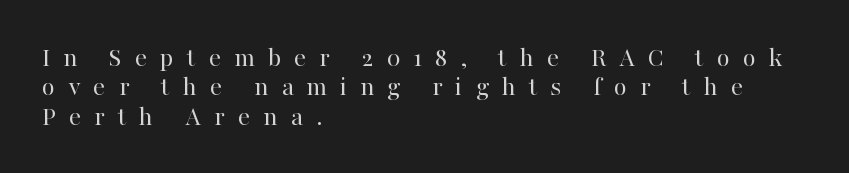
No extra ink here — the face is not bold. These lines were composed using upright roman letters. Successive baselines arrive quickly, one right under another. The passage is arranged the way most books set body copy — flush left.
